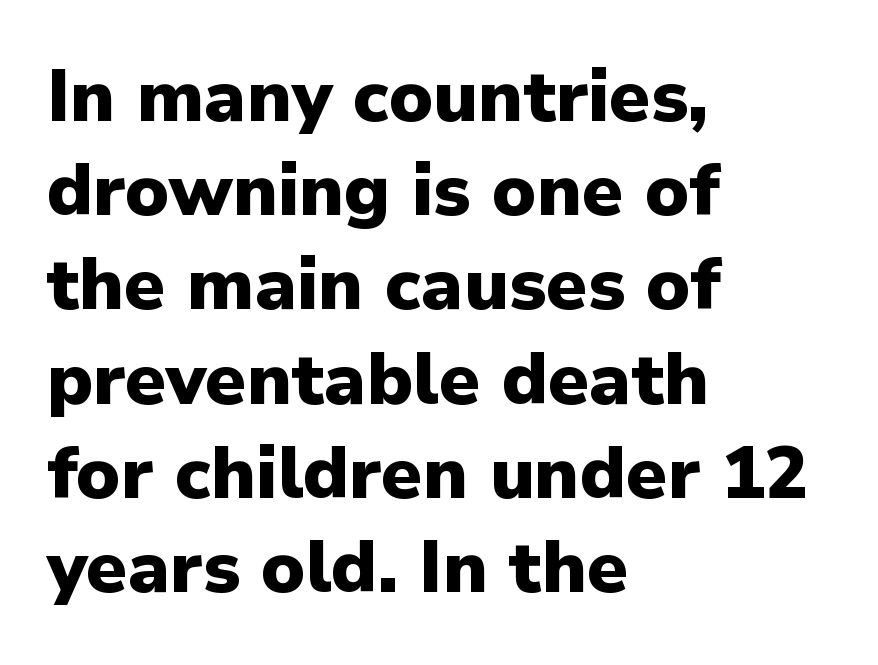
Character widths vary here, with narrow letters taking less room than wide ones. Typeset ragged right — the left edge is the straight one. Stroke terminals: plain, sans-serif. Typesetter's note: full bold, strokes at maximum text heaviness. Compared with typical paragraphs, the rows here are spaced about the same.
